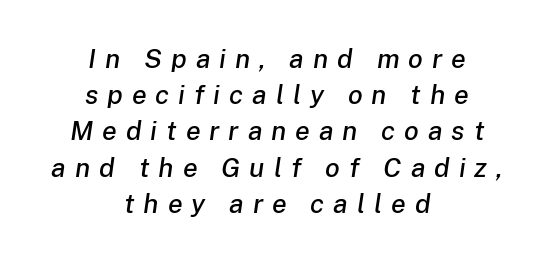
{"italic": "yes", "lean": "right", "slant_degrees": 8, "underline": "no", "align": "center", "line_spacing": "normal", "line_spacing_ratio": 1.34, "letter_spacing": "wide", "letter_spacing_em": 0.33, "glyph_px": 27}
